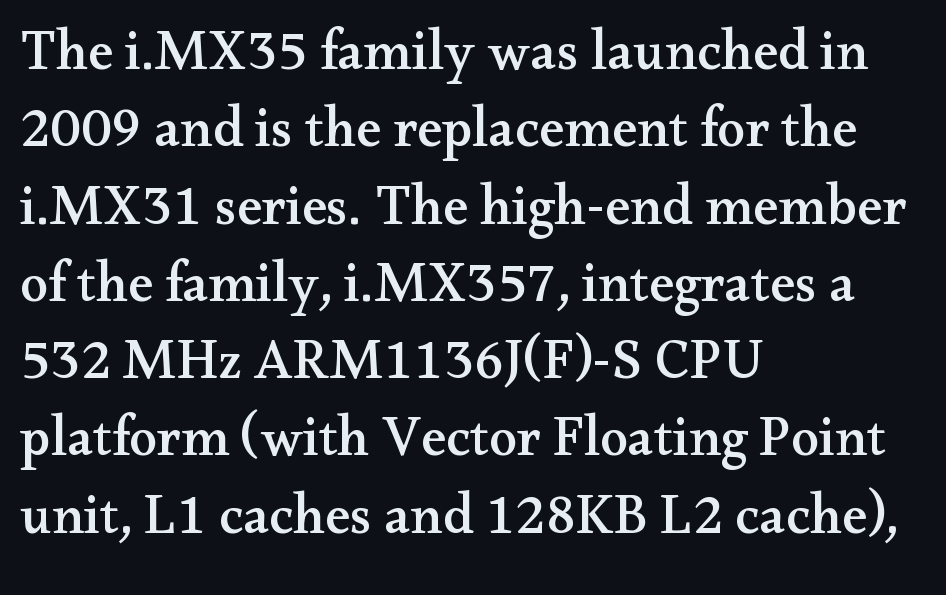
Descender tails drop into unmarked territory. Look at the tracking — it's just the regular setting, nothing added. The passage shown stacks its lines at a standard gap. Reading down the block, your eye returns to a fixed left position each line. Ordinary non-slanted type is in use. This sample has the flowing, uneven cadence of proportional lettering.
